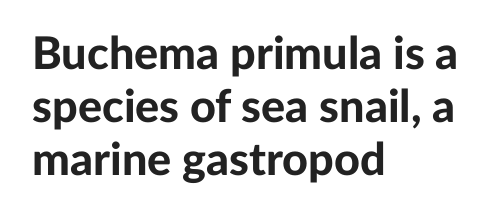
Glance below the letters and you will spot only blank space. The face used here is proportionally spaced, like ordinary book or web type. This sample uses an upright cut, with every glyph sitting square on the baseline. Strong, thick strokes mark this as bold type.
